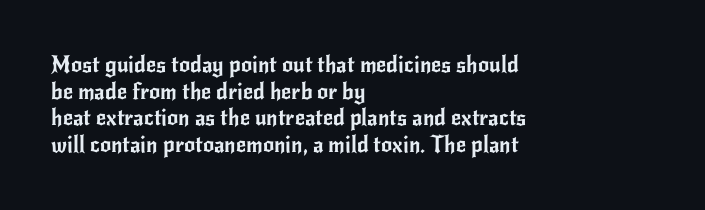
The image shows 22 px text type, upright; set left-aligned, line spacing 1.21x, normal letter spacing, not underlined.
